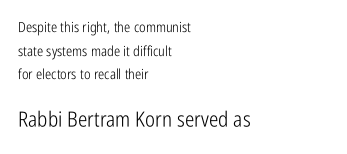
The image shows 21 px text type, upright; set left-aligned, normal line spacing (1.68x), normal letter spacing, not underlined; the second (bottom) block is 1.5x larger.
